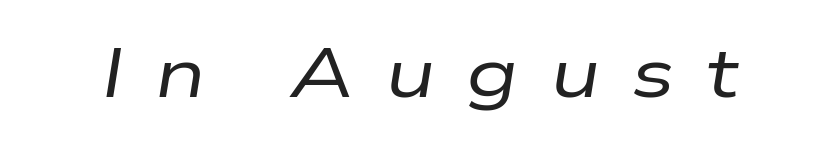
Q: Is the text bold? A: No.
Q: Is the text italic (slanted)? A: Yes, it leans right by about 9 degrees.
Q: Is the text underlined? A: No.
Q: Is the spacing between letters normal or unusually wide? A: Unusually wide.
Q: Width (condensed, normal, or wide)? A: Wide.
Q: Stroke contrast? A: Low.
Q: x-height? A: Medium.
Q: Monospaced? A: No.
